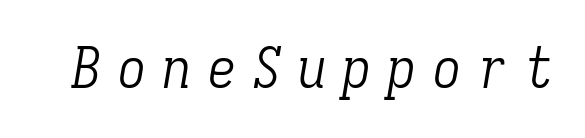
{"serif": "yes", "italic": "yes", "lean": "right", "slant_degrees": 9, "bold": "no", "weight": "light", "width": "condensed", "stroke_contrast": "low", "x_height": "medium", "monospaced": "yes", "underline": "no", "letter_spacing": "wide", "letter_spacing_em": 0.29, "glyph_px": 57}
